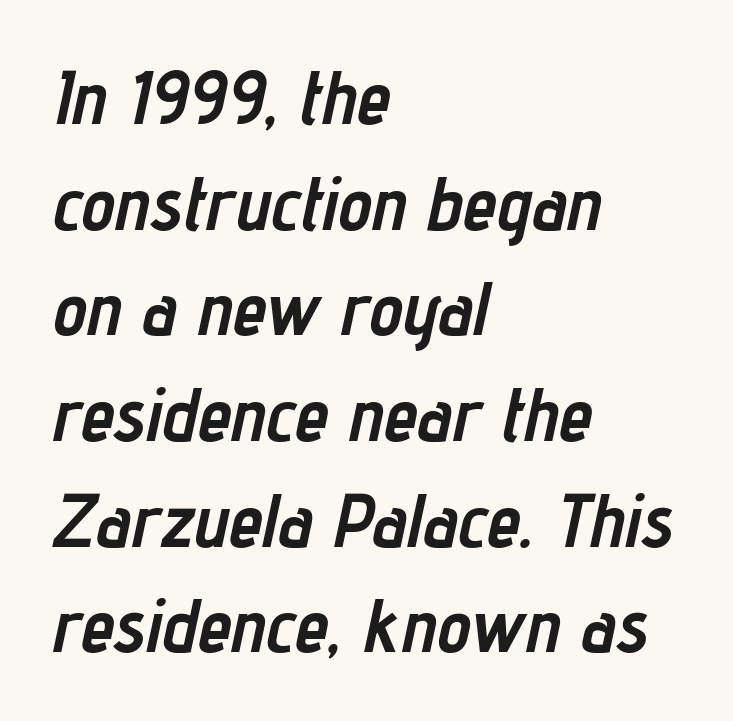
The image shows 76 px semibold, condensed type, italic (leaning right); set left-aligned, normal line spacing (1.39x), normal letter spacing, not underlined; low stroke contrast and a medium x-height.
